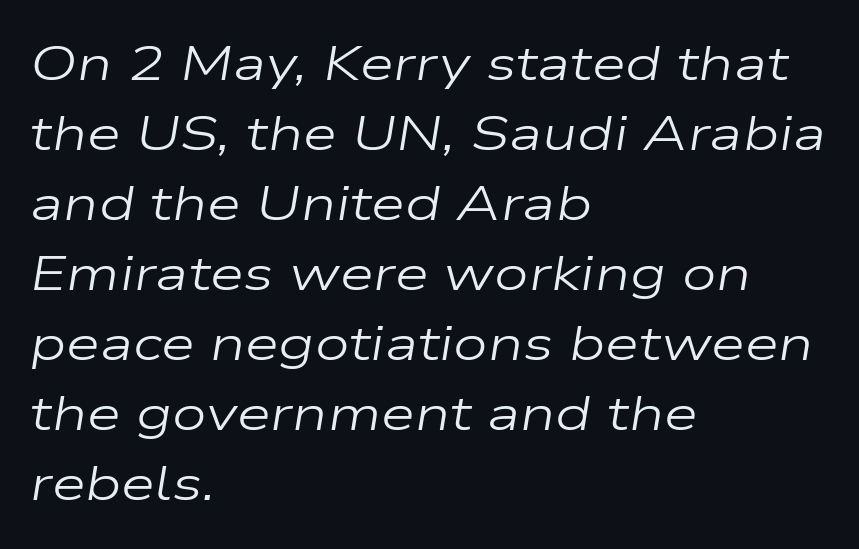
Q: Is the text bold? A: No.
Q: Is the text italic (slanted)? A: Yes, it leans right by about 9 degrees.
Q: Is the text underlined? A: No.
Q: How is the paragraph aligned? A: Left-aligned.
Q: Is the spacing between letters normal or unusually wide? A: Normal.
Q: Is the spacing between lines tight, normal or loose? A: Normal.
Q: Width (condensed, normal, or wide)? A: Wide.
Q: Stroke contrast? A: Low.
Q: x-height? A: Medium.
Q: Monospaced? A: No.
